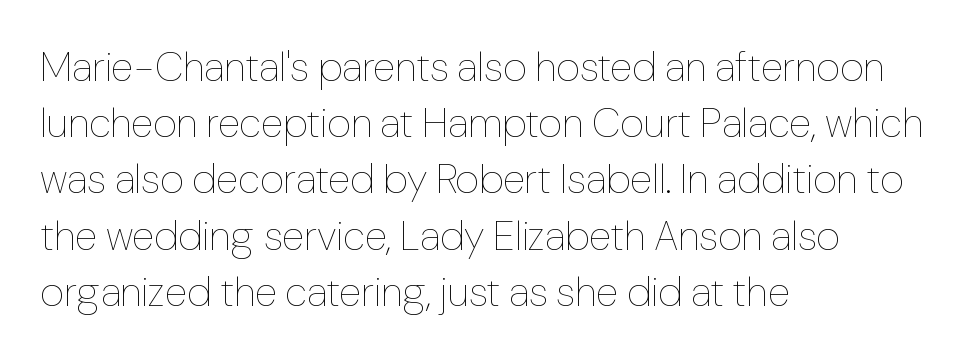
The image shows 41 px thin type, upright; set left-aligned, normal line spacing (1.37x), normal letter spacing, not underlined; low stroke contrast and a medium x-height.
